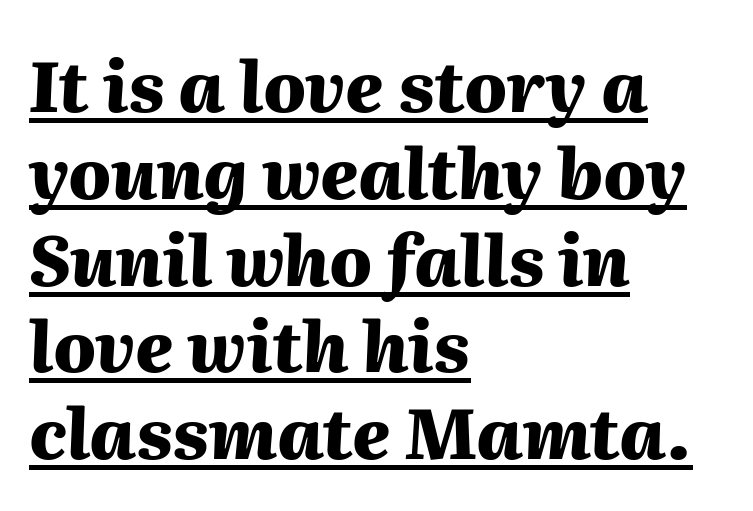
Tracking value appears to be zero — textbook default spacing. Do the characters align in a grid? No, the font is proportional. Would a proofreader flag this as italicized? Yes. Has an underline been added? It has.
